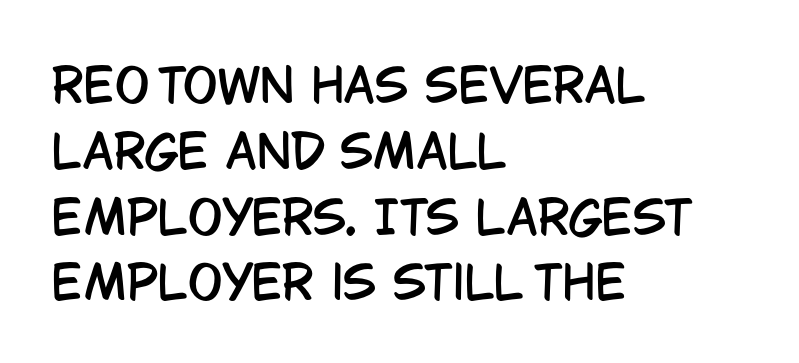
Q: Is the text italic (slanted)? A: No, it is upright.
Q: Is the typeface a serif or a sans-serif typeface? A: Sans-serif.
Q: Is the text underlined? A: No.
Q: How is the paragraph aligned? A: Left-aligned.
Q: Is the spacing between letters normal or unusually wide? A: Normal.
Q: Is the spacing between lines tight, normal or loose? A: Normal.
Q: Width (condensed, normal, or wide)? A: Condensed.
Q: Stroke contrast? A: Low.
Q: x-height? A: Large.
Q: Monospaced? A: No.
